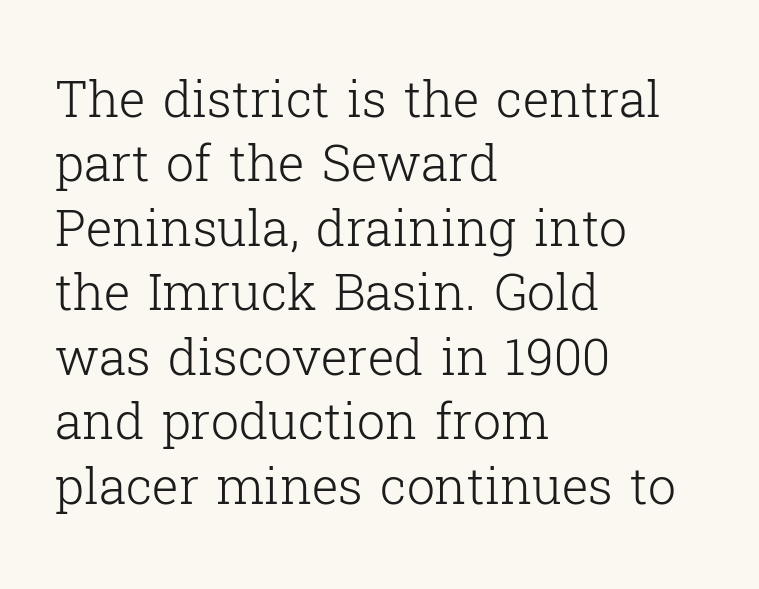
Baseline-to-baseline distance is the conventional proportion of letter height. The weight tops out at a normal text grade. Posture: vertical. Caption: multi-line text, flush left, ragged right. A typesetter would call this proportional, since set widths differ per character. Regarding serifs, this sample has them.
